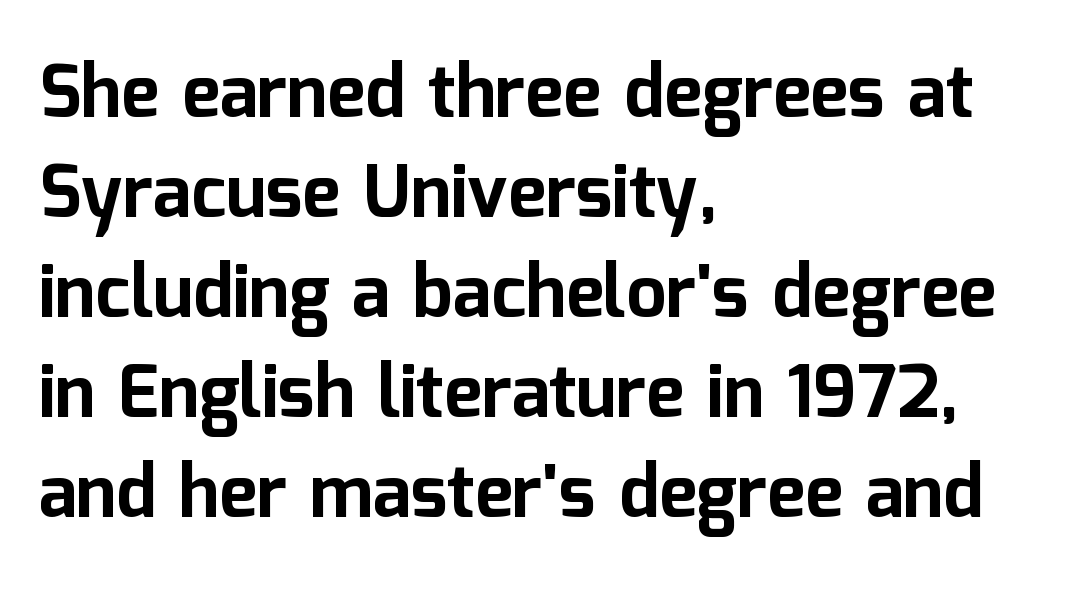
This sample uses an upright cut, with every glyph sitting square on the baseline. Line starts are locked; line ends wander. Set as a true bold cut, around the 700 mark. Regarding serifs, this sample does without them. Is this a fixed-width face? No — the glyphs have proportional, varying widths.
